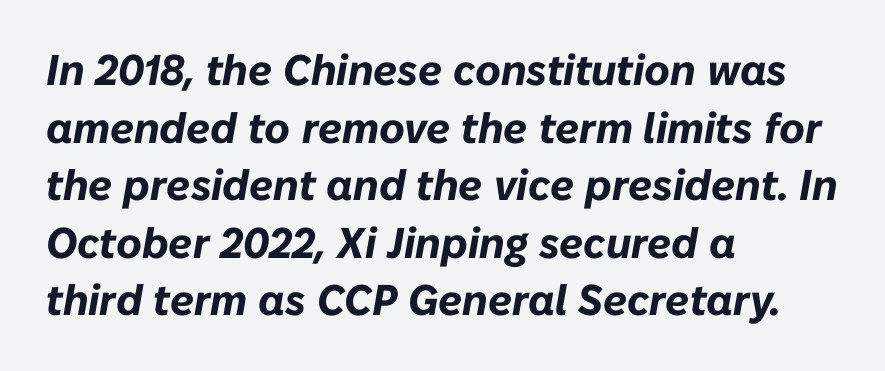
{"italic": "yes", "lean": "right", "slant_degrees": 10, "bold": "yes", "weight": "bold", "width": "normal", "stroke_contrast": "low", "x_height": "medium", "monospaced": "no", "underline": "no", "align": "left", "line_spacing": "normal", "line_spacing_ratio": 1.34, "letter_spacing": "normal", "letter_spacing_em": 0.0, "glyph_px": 43}
